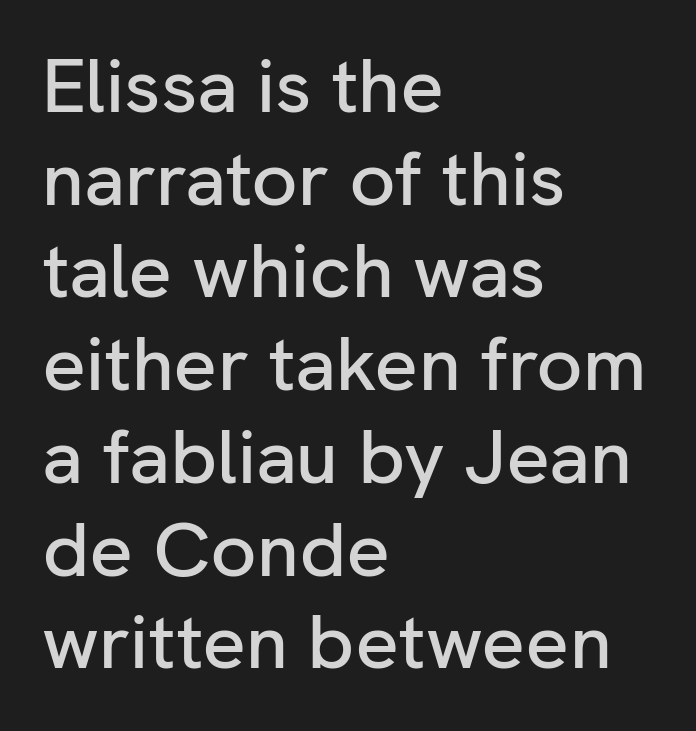
Layout note: lines flush left. The passage shown is typed in a proportional face where columns would drift. Honestly, the letter spacing is just normal — you wouldn't notice it. Ascenders rise straight up at ninety degrees. Bare-footed words on every line. The glyphs in this specimen are sans serif.
